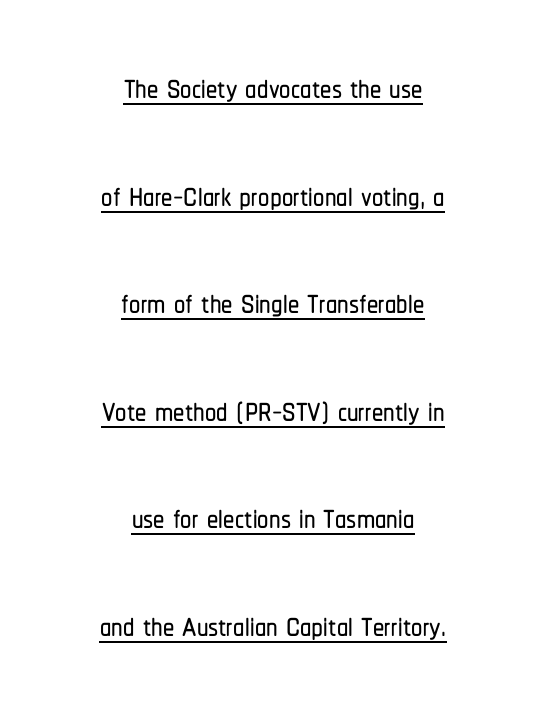
The image shows 45 px condensed sans-serif type, upright; set centered, loose line spacing (2.39x), normal letter spacing, underlined; low stroke contrast and a medium x-height.
